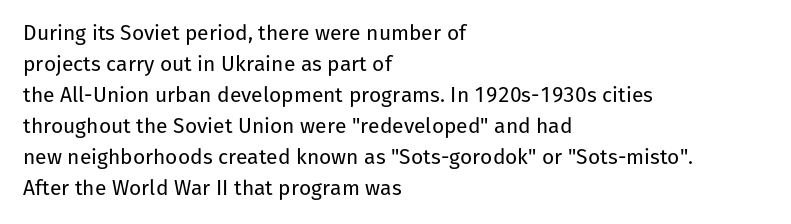
Q: Is the text bold? A: No.
Q: Is the text italic (slanted)? A: No, it is upright.
Q: Is the text underlined? A: No.
Q: How is the paragraph aligned? A: Left-aligned.
Q: Is the spacing between letters normal or unusually wide? A: Normal.
Q: Is the spacing between lines tight, normal or loose? A: Normal.
